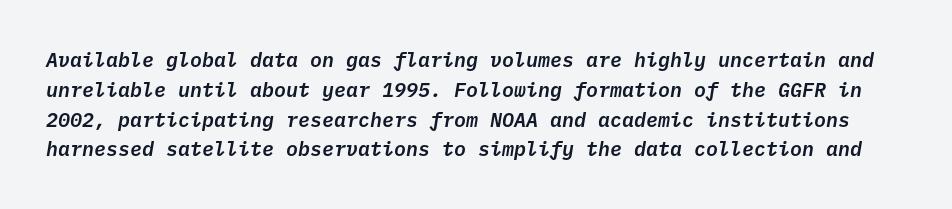
The face used here has a pronounced slope to its letters. The space between consecutive lines is moderate. The passage shown has conventional tracking throughout. Glance below the letters and you will spot only blank space.
